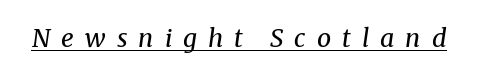
Underline: present. This sample uses expanded letter spacing, leaving extra air between glyphs. Slanted lettering throughout. Think standard paragraph weight, or any step lighter than that.
